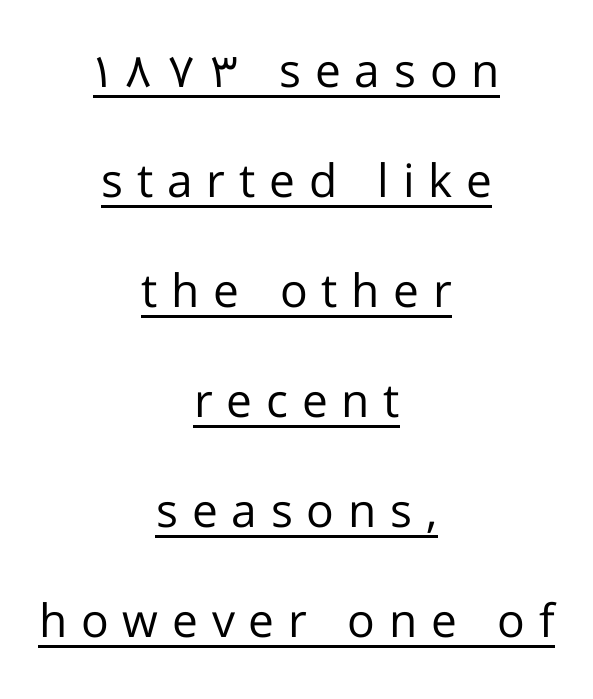
How are the letters spaced? Widely, with obvious added tracking. Ascenders rise straight up at ninety degrees. You could not count columns in this text — the font is proportionally spaced. Notice how a bar underscores the lettering throughout.
